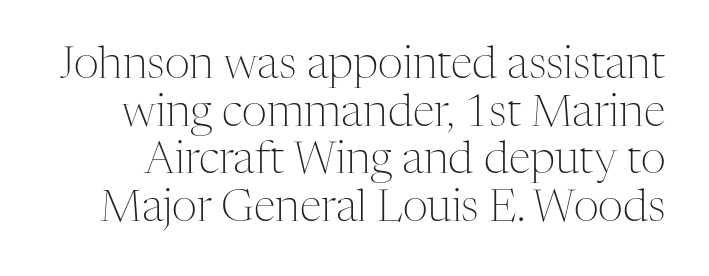
Q: Is the text bold? A: No.
Q: Is the text italic (slanted)? A: No, it is upright.
Q: Is the typeface a serif or a sans-serif typeface? A: Serif.
Q: Is the text underlined? A: No.
Q: Is the spacing between letters normal or unusually wide? A: Normal.
Q: Is the spacing between lines tight, normal or loose? A: Tight.
Q: Width (condensed, normal, or wide)? A: Normal.
Q: Stroke contrast? A: Medium.
Q: x-height? A: Medium.
Q: Monospaced? A: No.
